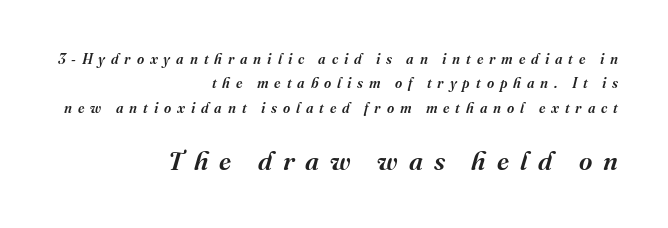
A clean baseline with only descenders dipping below it. Slanted lettering throughout. The characters look somewhat weighty, a semibold short of true bold. One-word summary of the alignment: right.
